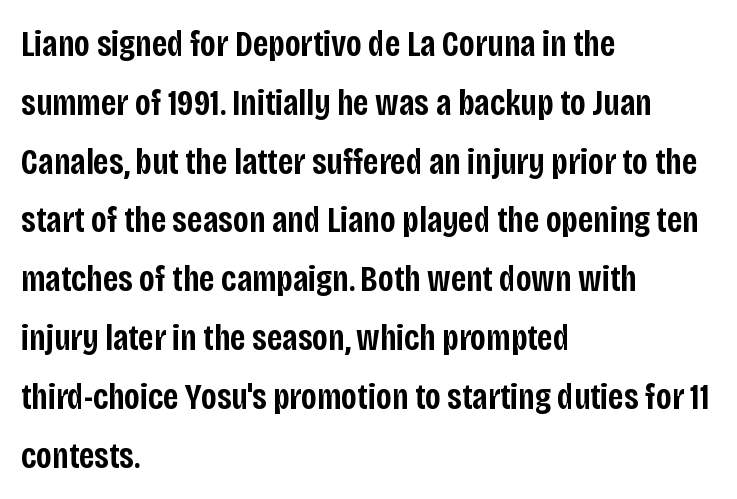
Q: Is the text bold? A: Semi-bold.
Q: Is the text italic (slanted)? A: No, it is upright.
Q: Is the typeface a serif or a sans-serif typeface? A: Sans-serif.
Q: Is the text underlined? A: No.
Q: How is the paragraph aligned? A: Left-aligned.
Q: Is the spacing between letters normal or unusually wide? A: Normal.
Q: Is the spacing between lines tight, normal or loose? A: Normal.
Q: Width (condensed, normal, or wide)? A: Condensed.
Q: Stroke contrast? A: Low.
Q: x-height? A: Large.
Q: Monospaced? A: No.
